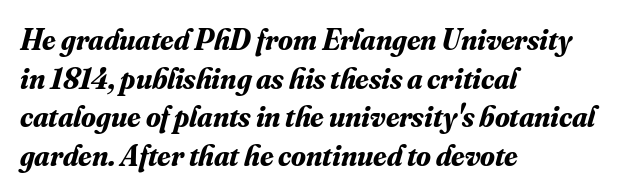
{"serif": "yes", "italic": "yes", "lean": "right", "slant_degrees": 16, "bold": "yes", "weight": "bold", "width": "normal", "stroke_contrast": "medium", "x_height": "small", "monospaced": "no", "underline": "no", "align": "left", "line_spacing": "normal", "line_spacing_ratio": 1.29, "letter_spacing": "normal", "letter_spacing_em": 0.0, "glyph_px": 30}
